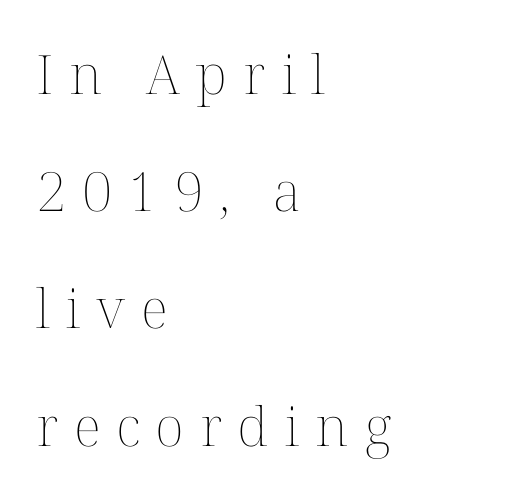
Q: Is the text bold? A: No.
Q: Is the text italic (slanted)? A: No, it is upright.
Q: Is the text underlined? A: No.
Q: How is the paragraph aligned? A: Left-aligned.
Q: Is the spacing between letters normal or unusually wide? A: Unusually wide.
Q: Is the spacing between lines tight, normal or loose? A: Loose.
Q: Width (condensed, normal, or wide)? A: Normal.
Q: Stroke contrast? A: Medium.
Q: x-height? A: Medium.
Q: Monospaced? A: No.
